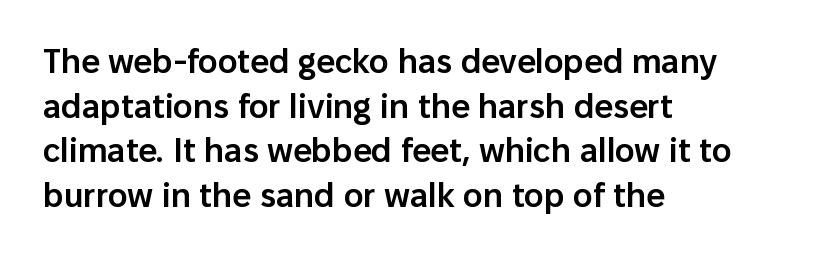
The image shows 33 px semibold sans-serif type, upright; set left-aligned, normal line spacing (1.35x), normal letter spacing, not underlined; low stroke contrast and a medium x-height.
